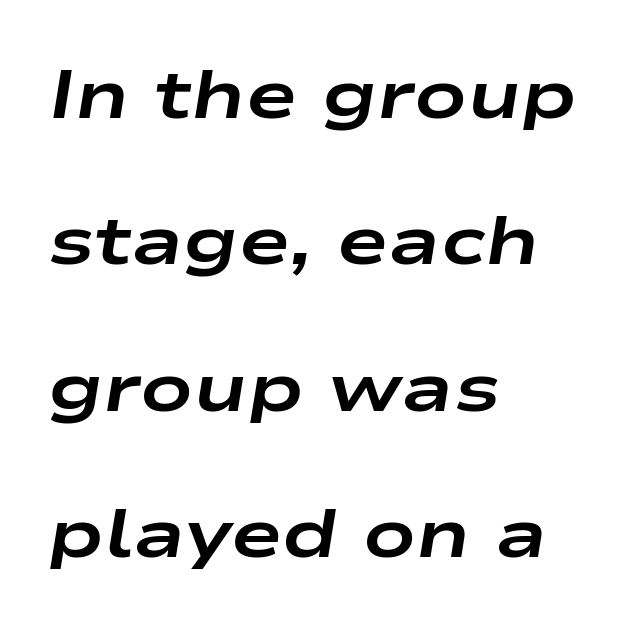
Q: Is the text bold? A: Yes.
Q: Is the text italic (slanted)? A: Yes, it leans right by about 9 degrees.
Q: Is the text underlined? A: No.
Q: How is the paragraph aligned? A: Left-aligned.
Q: Is the spacing between letters normal or unusually wide? A: Normal.
Q: Is the spacing between lines tight, normal or loose? A: Loose.
Q: Width (condensed, normal, or wide)? A: Wide.
Q: Stroke contrast? A: Low.
Q: x-height? A: Medium.
Q: Monospaced? A: No.
